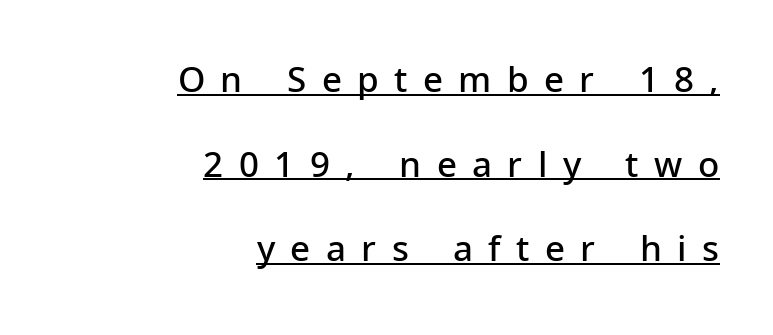
Q: Is the text bold? A: Semi-bold.
Q: Is the text italic (slanted)? A: No, it is upright.
Q: Is the typeface a serif or a sans-serif typeface? A: Sans-serif.
Q: Is the text underlined? A: Yes.
Q: How is the paragraph aligned? A: Right-aligned.
Q: Is the spacing between letters normal or unusually wide? A: Unusually wide.
Q: Is the spacing between lines tight, normal or loose? A: Loose.
Q: Width (condensed, normal, or wide)? A: Normal.
Q: Stroke contrast? A: Low.
Q: x-height? A: Medium.
Q: Monospaced? A: No.
